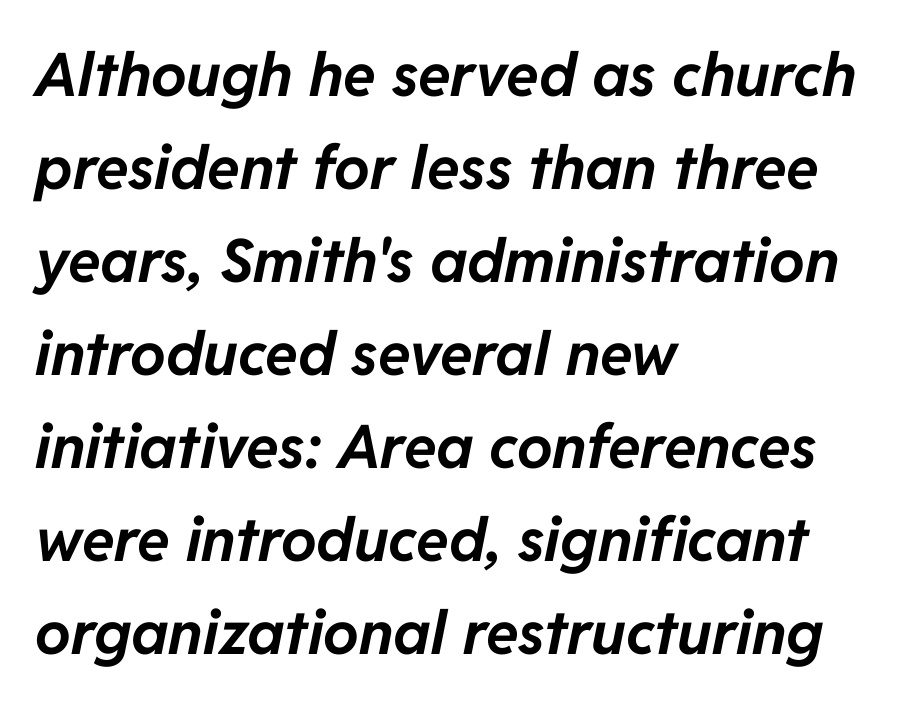
Q: Is the text bold? A: Yes.
Q: Is the text italic (slanted)? A: Yes, it leans right by about 11 degrees.
Q: Is the text underlined? A: No.
Q: How is the paragraph aligned? A: Left-aligned.
Q: Is the spacing between letters normal or unusually wide? A: Normal.
Q: Is the spacing between lines tight, normal or loose? A: Normal.
Q: Width (condensed, normal, or wide)? A: Normal.
Q: Stroke contrast? A: Low.
Q: x-height? A: Medium.
Q: Monospaced? A: No.
